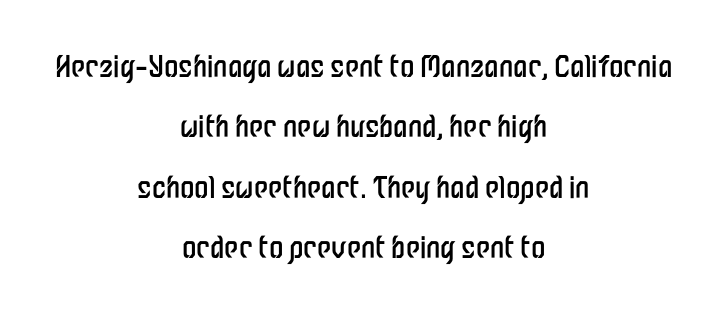
Looks like regular typesetting: each glyph gets only the width it needs. Unbolded letterforms with no extra heft. Unlike italic type, these characters show no tilt at all. Quick note: underline off.
